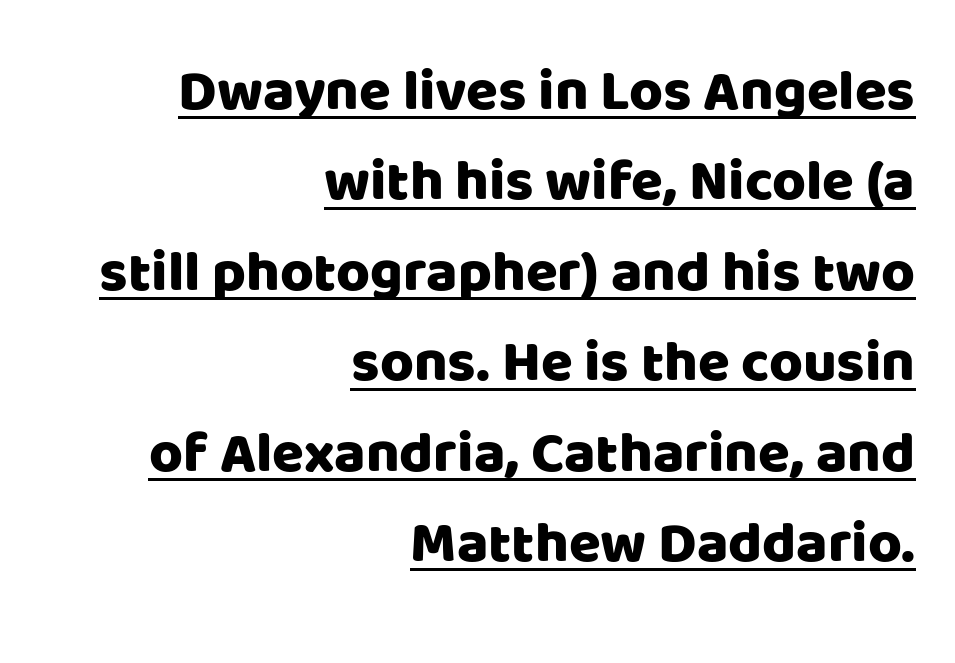
{"serif": "no", "italic": "no", "width": "normal", "stroke_contrast": "low", "x_height": "large", "monospaced": "no", "underline": "yes", "align": "right", "line_spacing": "normal", "line_spacing_ratio": 1.56, "letter_spacing": "normal", "letter_spacing_em": 0.0, "glyph_px": 58}
